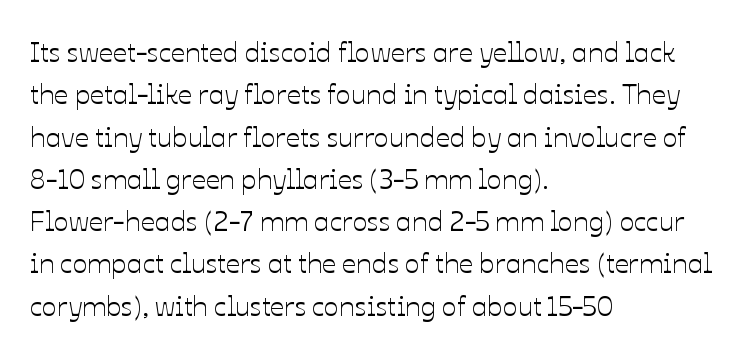
Q: Is the text italic (slanted)? A: No, it is upright.
Q: Is the text underlined? A: No.
Q: How is the paragraph aligned? A: Left-aligned.
Q: Is the spacing between letters normal or unusually wide? A: Normal.
Q: Is the spacing between lines tight, normal or loose? A: Normal.
Q: Width (condensed, normal, or wide)? A: Normal.
Q: Stroke contrast? A: Low.
Q: x-height? A: Medium.
Q: Monospaced? A: No.
